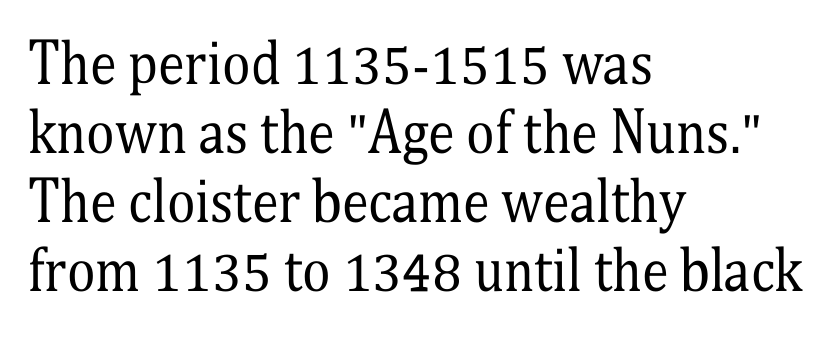
Q: Is the text bold? A: No.
Q: Is the text italic (slanted)? A: No, it is upright.
Q: Is the typeface a serif or a sans-serif typeface? A: Serif.
Q: Is the text underlined? A: No.
Q: How is the paragraph aligned? A: Left-aligned.
Q: Is the spacing between letters normal or unusually wide? A: Normal.
Q: Is the spacing between lines tight, normal or loose? A: Normal.
Q: Width (condensed, normal, or wide)? A: Condensed.
Q: Stroke contrast? A: Medium.
Q: x-height? A: Medium.
Q: Monospaced? A: No.
